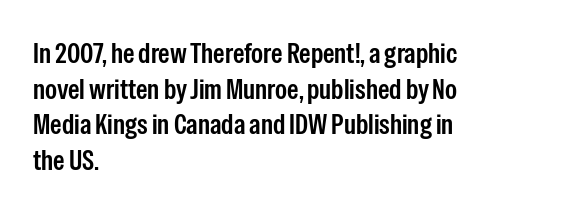
Q: Is the text bold? A: Semi-bold.
Q: Is the text italic (slanted)? A: No, it is upright.
Q: Is the typeface a serif or a sans-serif typeface? A: Sans-serif.
Q: Is the text underlined? A: No.
Q: How is the paragraph aligned? A: Left-aligned.
Q: Is the spacing between letters normal or unusually wide? A: Normal.
Q: Width (condensed, normal, or wide)? A: Condensed.
Q: Stroke contrast? A: Low.
Q: x-height? A: Medium.
Q: Monospaced? A: No.
